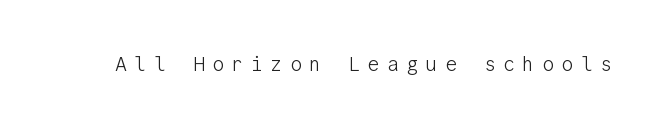
Q: Is the text bold? A: No.
Q: Is the text italic (slanted)? A: No, it is upright.
Q: Is the text underlined? A: No.
Q: Is the spacing between letters normal or unusually wide? A: Unusually wide.
